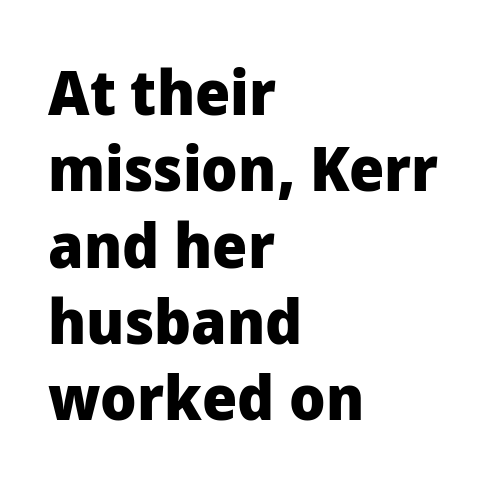
The passage shown is typeset with a sans-serif family. The paragraph has a hard left edge and a soft right edge. Does the weight exceed regular? Yes, all the way to bold. Unlike italic type, these characters show no tilt at all.
